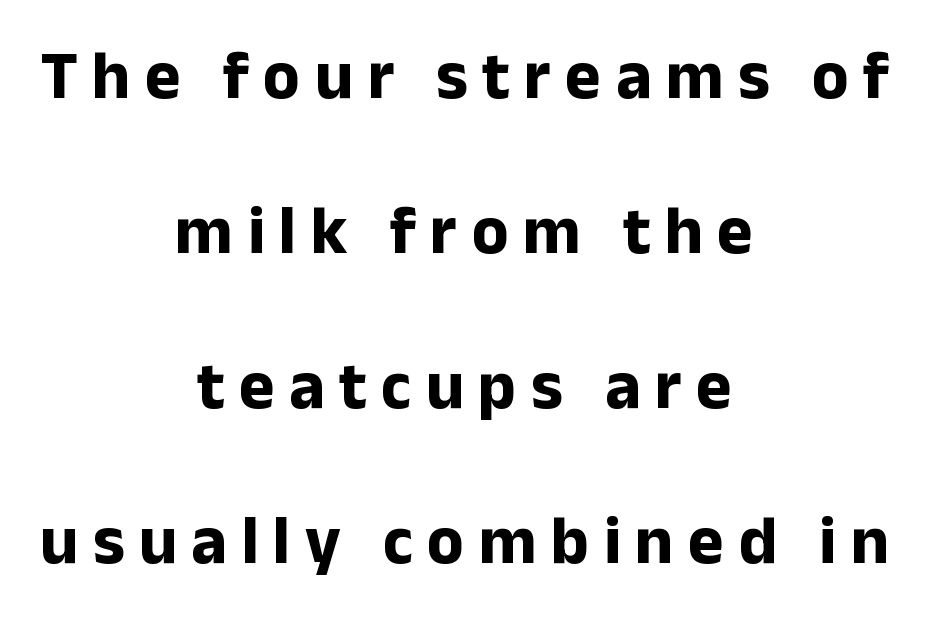
The image shows 68 px bold sans-serif type, upright; set centered, loose line spacing (2.28x), unusually wide letter spacing (+0.21 em), not underlined; low stroke contrast and a medium x-height.
